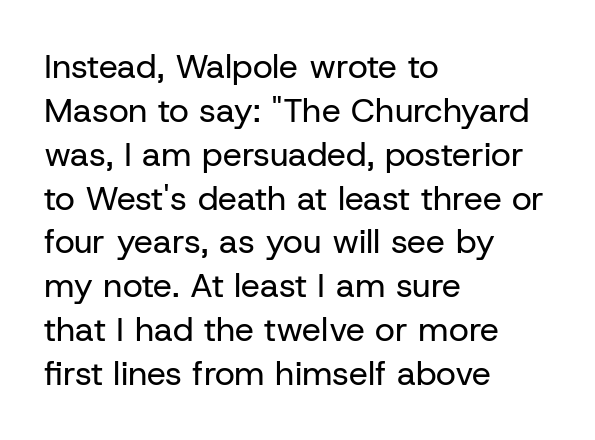
This rendering employs a face without finishing strokes, i.e., a sans-serif. Characters remain perfectly vertical along every line. Notice how the passage keeps a crisp vertical edge on the left only. Varying glyph widths throughout — classic text-font behaviour.
